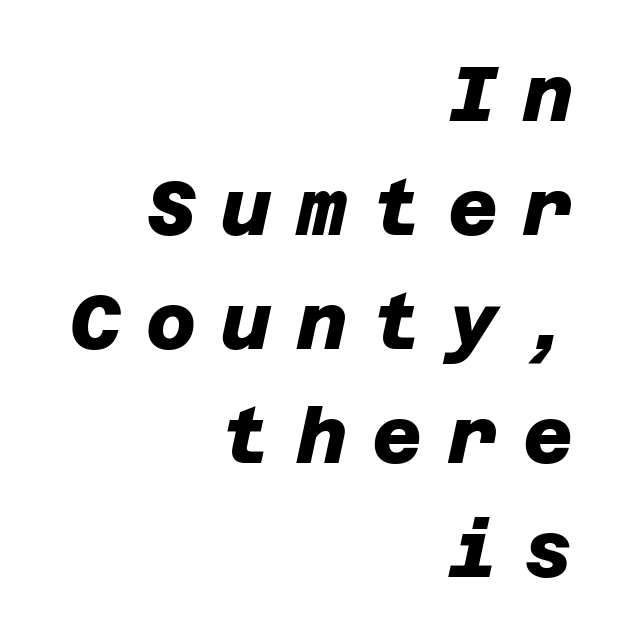
The image shows 77 px heavy sans-serif type; set right-aligned, normal line spacing (1.48x), unusually wide letter spacing (+0.33 em), not underlined; low stroke contrast and a large x-height.
